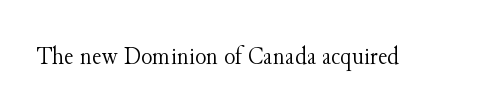
The image shows 26 px text type, upright; set normal letter spacing, not underlined.
